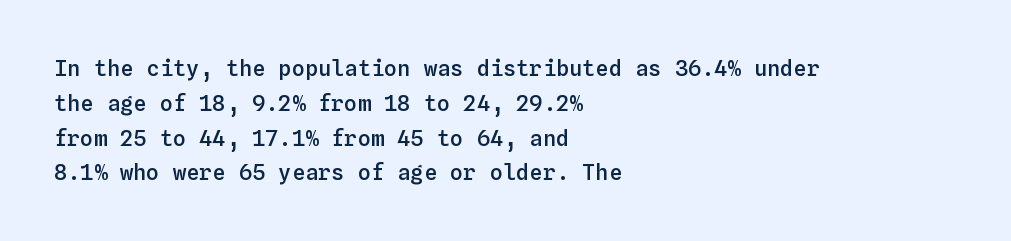
Firm but not heavy-handed strokes: this text is semibold. The specimen omits any rule beneath the text block's lines. Ordinary non-slanted type is in use. Each new line begins a customary step beneath the previous one. The line texture is even and compact thanks to regular tracking.
